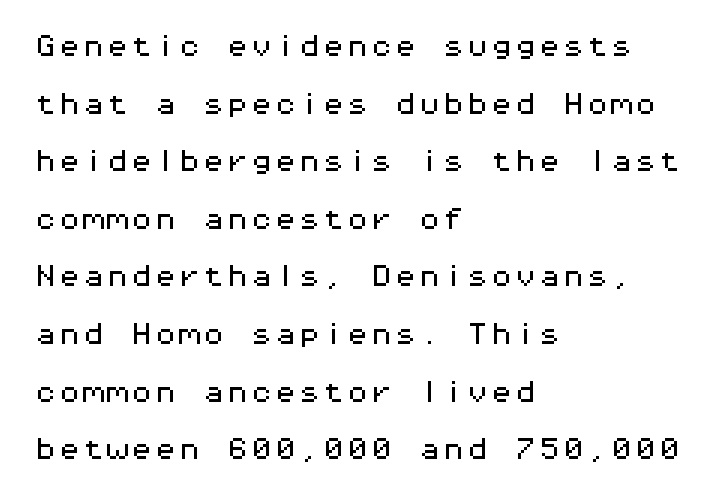
The image shows 24 px text type, upright; set left-aligned, loose line spacing (2.4x), normal letter spacing, not underlined.
